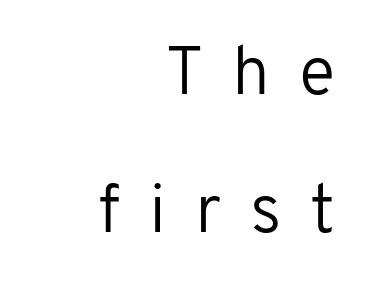
Q: Is the text bold? A: No.
Q: Is the text italic (slanted)? A: No, it is upright.
Q: Is the typeface a serif or a sans-serif typeface? A: Sans-serif.
Q: Is the text underlined? A: No.
Q: How is the paragraph aligned? A: Right-aligned.
Q: Is the spacing between letters normal or unusually wide? A: Unusually wide.
Q: Is the spacing between lines tight, normal or loose? A: Loose.
Q: Width (condensed, normal, or wide)? A: Normal.
Q: Stroke contrast? A: Low.
Q: x-height? A: Medium.
Q: Monospaced? A: No.
